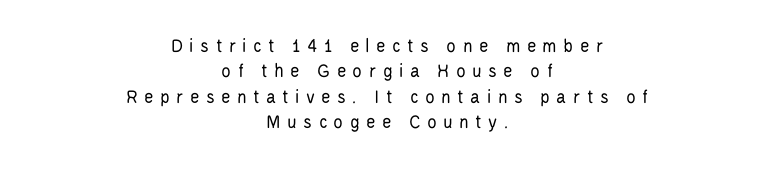
{"italic": "no", "bold": "no", "underline": "no", "align": "center", "line_spacing": "normal", "line_spacing_ratio": 1.27, "letter_spacing": "wide", "letter_spacing_em": 0.32, "glyph_px": 20}
